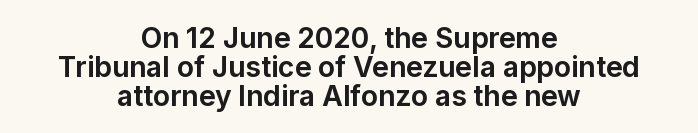
{"serif": "no", "italic": "no", "bold": "yes", "weight": "bold", "width": "normal", "stroke_contrast": "low", "x_height": "medium", "monospaced": "no", "underline": "no", "align": "center", "line_spacing": "tight", "line_spacing_ratio": 1.03, "letter_spacing": "normal", "letter_spacing_em": 0.0, "glyph_px": 28}
